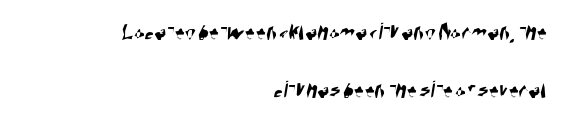
Type without underlining. The passage is arranged like a letterhead date or caption credit — flush right. In terms of letterspacing, this is plain default setting. Does the leading feel generous? Absolutely, it's lavish.
